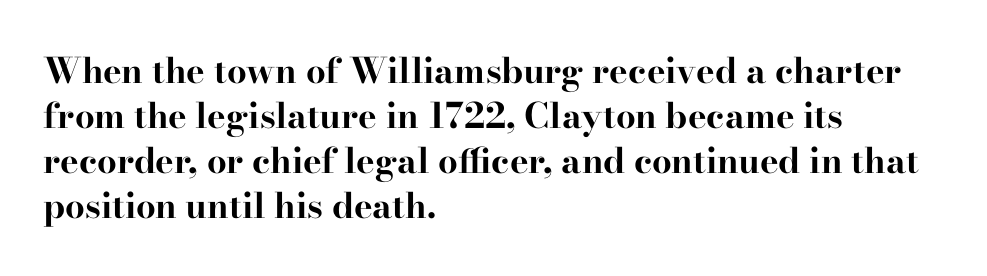
Q: Is the text bold? A: Yes.
Q: Is the text italic (slanted)? A: No, it is upright.
Q: Is the typeface a serif or a sans-serif typeface? A: Serif.
Q: Is the text underlined? A: No.
Q: How is the paragraph aligned? A: Left-aligned.
Q: Is the spacing between letters normal or unusually wide? A: Normal.
Q: Is the spacing between lines tight, normal or loose? A: Normal.
Q: Width (condensed, normal, or wide)? A: Wide.
Q: Stroke contrast? A: High.
Q: x-height? A: Small.
Q: Monospaced? A: No.
